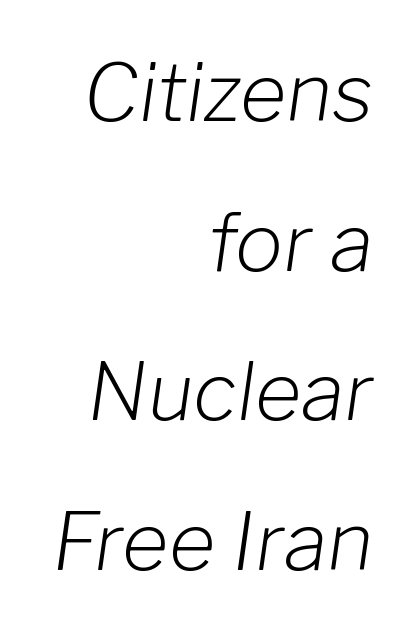
Q: Is the text bold? A: No.
Q: Is the text italic (slanted)? A: Yes, it leans right by about 8 degrees.
Q: Is the text underlined? A: No.
Q: How is the paragraph aligned? A: Right-aligned.
Q: Is the spacing between letters normal or unusually wide? A: Normal.
Q: Width (condensed, normal, or wide)? A: Normal.
Q: Stroke contrast? A: Low.
Q: x-height? A: Medium.
Q: Monospaced? A: No.
